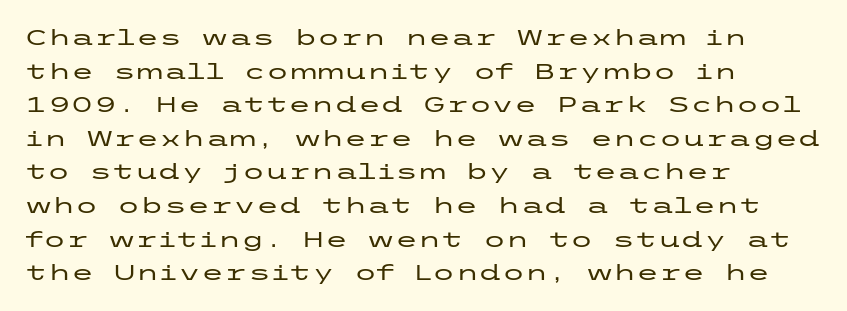
The image shows 21 px text type, upright; set left-aligned, normal line spacing (1.6x), normal letter spacing, not underlined.
